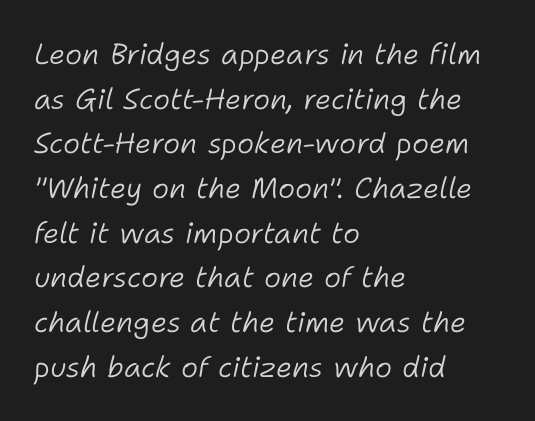
Q: Is the text bold? A: No.
Q: Is the text italic (slanted)? A: Yes, it leans right by about 11 degrees.
Q: Is the text underlined? A: No.
Q: How is the paragraph aligned? A: Left-aligned.
Q: Is the spacing between letters normal or unusually wide? A: Normal.
Q: Is the spacing between lines tight, normal or loose? A: Normal.
Q: Width (condensed, normal, or wide)? A: Normal.
Q: Stroke contrast? A: Low.
Q: x-height? A: Medium.
Q: Monospaced? A: No.
